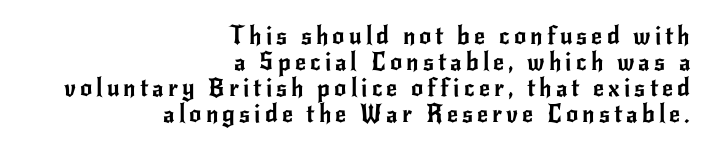
The image shows 24 px text type, upright; set right-aligned, tight line spacing (1.08x), not underlined.
